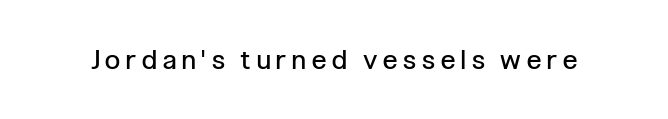
The image shows 27 px text type, upright; set unusually wide letter spacing (+0.22 em), not underlined.
